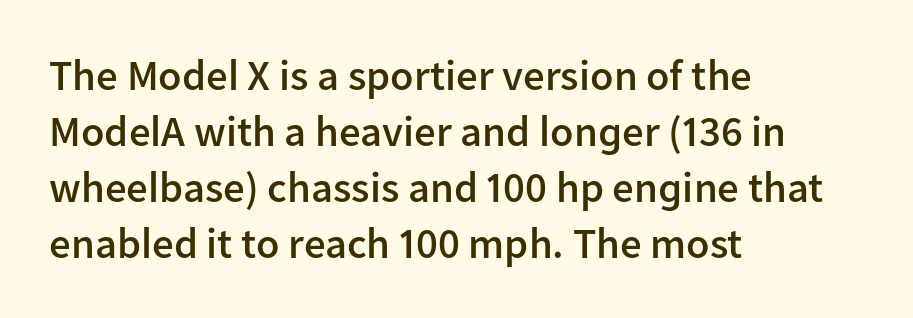
Teacher's note: observe the even left margin — that is flush-left alignment. Anything drawn beneath the words? Only blank space. A sans-serif font was chosen for this passage. Does the leading feel generous? No, just average.
